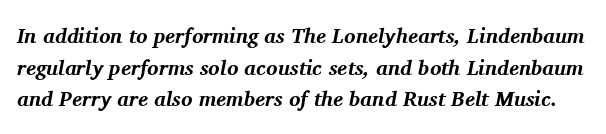
Reading down the column, the eye jumps a familiar distance to each next line. The rendering applies a slant to the glyphs. Compared with typical body copy, the letter spacing here is the same. Only glyphs here, with clear space below each row. I'd describe the lettering as bold — thick and assertive.
